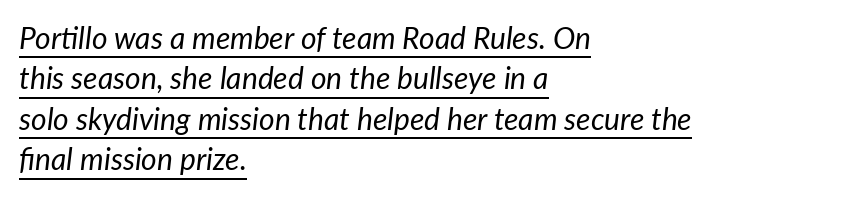
The image shows 30 px regular-weight type, italic (leaning right); set left-aligned, normal line spacing (1.35x), normal letter spacing, underlined; low stroke contrast and a medium x-height.
